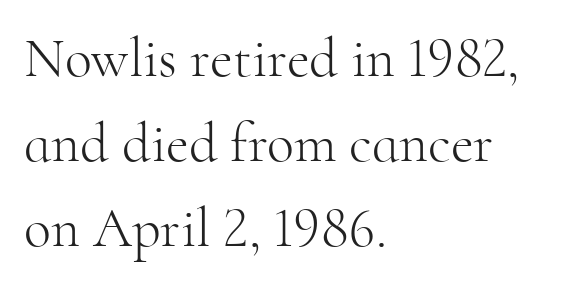
Here the glyphs are tracked normally, forming tight word shapes. Each line starts at the same left margin while the right side varies. The space beneath each line is pristine and unruled. A typesetter would label this face a serif. The characters are drawn with everyday or finer stroke widths. Looks like regular typesetting: each glyph gets only the width it needs.
